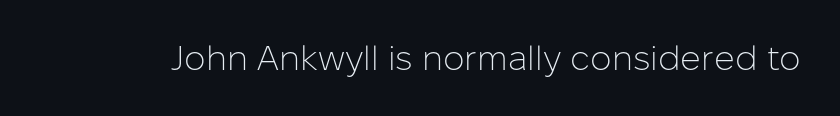
Q: Is the text bold? A: No.
Q: Is the text italic (slanted)? A: No, it is upright.
Q: Is the typeface a serif or a sans-serif typeface? A: Sans-serif.
Q: Is the text underlined? A: No.
Q: Is the spacing between letters normal or unusually wide? A: Normal.
Q: Width (condensed, normal, or wide)? A: Normal.
Q: Stroke contrast? A: Low.
Q: x-height? A: Medium.
Q: Monospaced? A: No.
